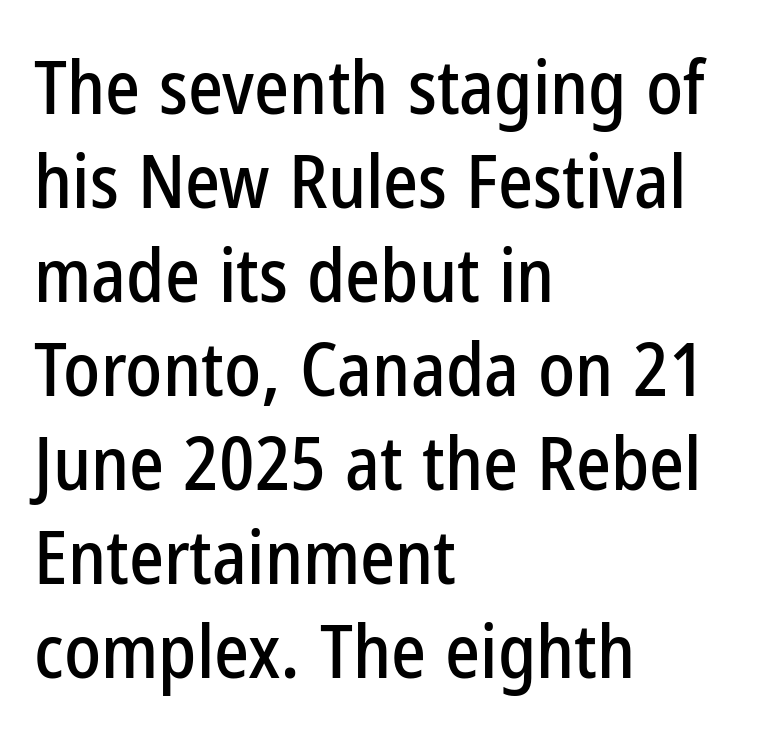
Leftover space on each line is placed entirely after the last word. Is this a sans? Yes — the strokes have no serifs. Honestly, the letter spacing is just normal — you wouldn't notice it. Beneath every word, the page is bare. Vertical spacing — default. Unlike italic type, these characters show no tilt at all.
